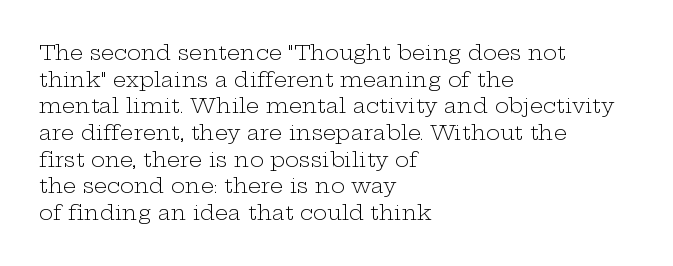
Q: Is the text bold? A: No.
Q: Is the text italic (slanted)? A: No, it is upright.
Q: Is the text underlined? A: No.
Q: How is the paragraph aligned? A: Left-aligned.
Q: Is the spacing between letters normal or unusually wide? A: Normal.
Q: Is the spacing between lines tight, normal or loose? A: Normal.
